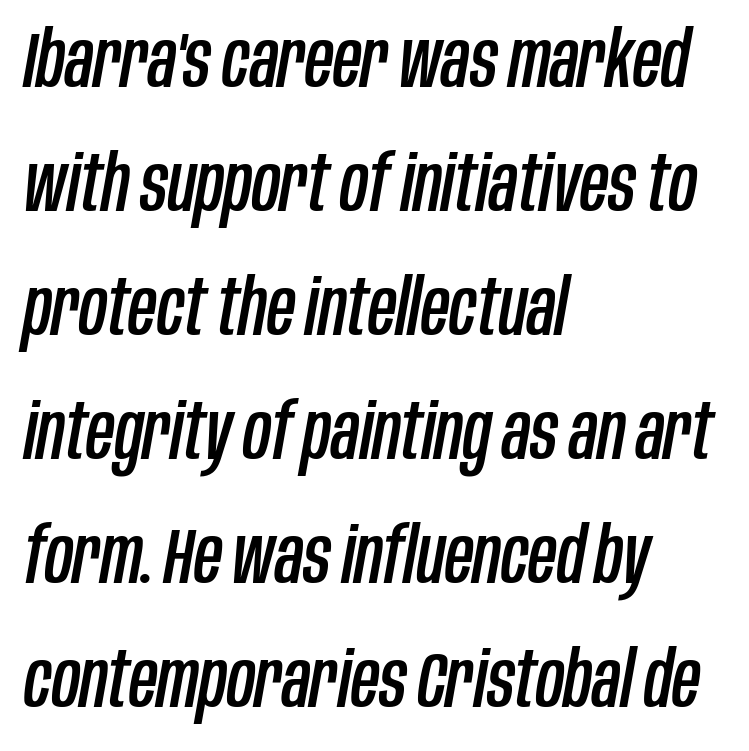
{"italic": "yes", "lean": "right", "slant_degrees": 10, "width": "condensed", "stroke_contrast": "low", "x_height": "large", "monospaced": "no", "underline": "no", "align": "left", "line_spacing": "normal", "line_spacing_ratio": 1.59, "letter_spacing": "normal", "letter_spacing_em": 0.0, "glyph_px": 78}
